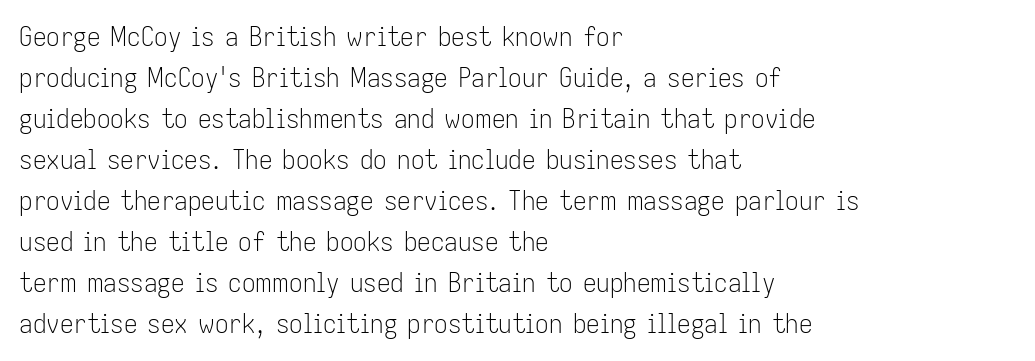
The image shows 27 px text type, upright; set left-aligned, normal line spacing (1.52x), normal letter spacing, not underlined.
